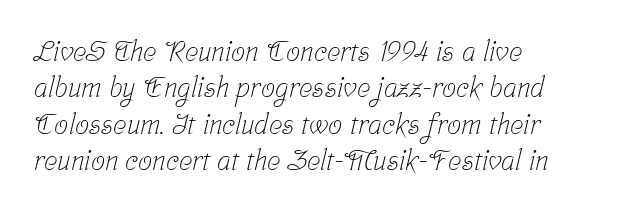
{"serif": "yes", "bold": "no", "weight": "light", "width": "condensed", "stroke_contrast": "low", "x_height": "medium", "monospaced": "no", "underline": "no", "align": "left", "line_spacing": "normal", "line_spacing_ratio": 1.3, "letter_spacing": "normal", "letter_spacing_em": 0.0, "glyph_px": 28}
